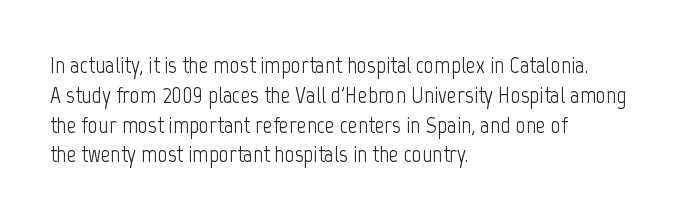
If you drew a line through each stem, it would be perfectly vertical. Tracking value appears to be zero — textbook default spacing. The rag falls on the right side of this text block. The face looks like a standard text weight, possibly lighter. The string is rendered with underlining switched off.
